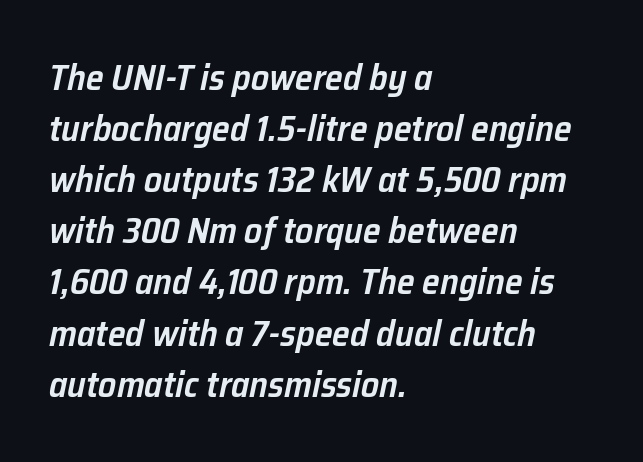
The image shows 36 px semibold type, italic (leaning right); set left-aligned, normal line spacing (1.42x), normal letter spacing, not underlined; low stroke contrast and a medium x-height.
